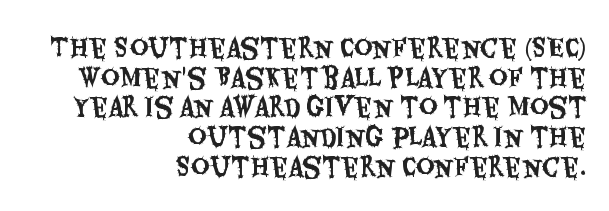
The image shows 25 px text type, upright; set right-aligned, line spacing 1.19x, normal letter spacing, not underlined.
